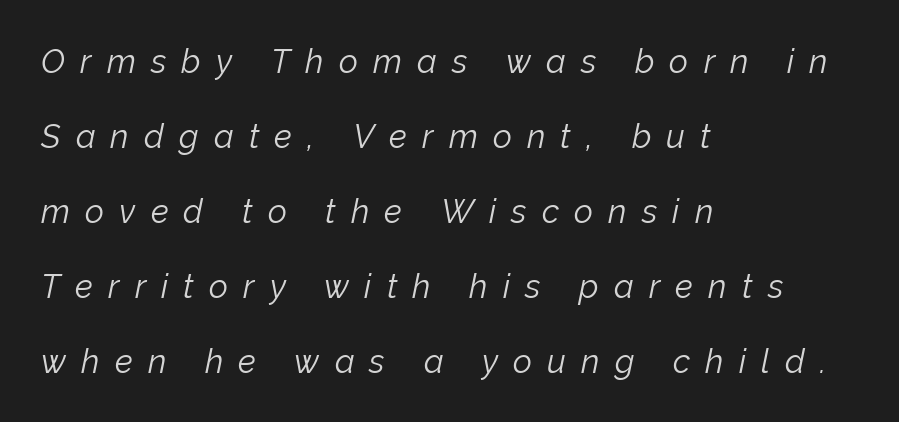
Q: Is the text bold? A: No.
Q: Is the text italic (slanted)? A: Yes, it leans right by about 12 degrees.
Q: Is the text underlined? A: No.
Q: How is the paragraph aligned? A: Left-aligned.
Q: Is the spacing between letters normal or unusually wide? A: Unusually wide.
Q: Is the spacing between lines tight, normal or loose? A: Loose.
Q: Width (condensed, normal, or wide)? A: Normal.
Q: Stroke contrast? A: Low.
Q: x-height? A: Medium.
Q: Monospaced? A: No.
